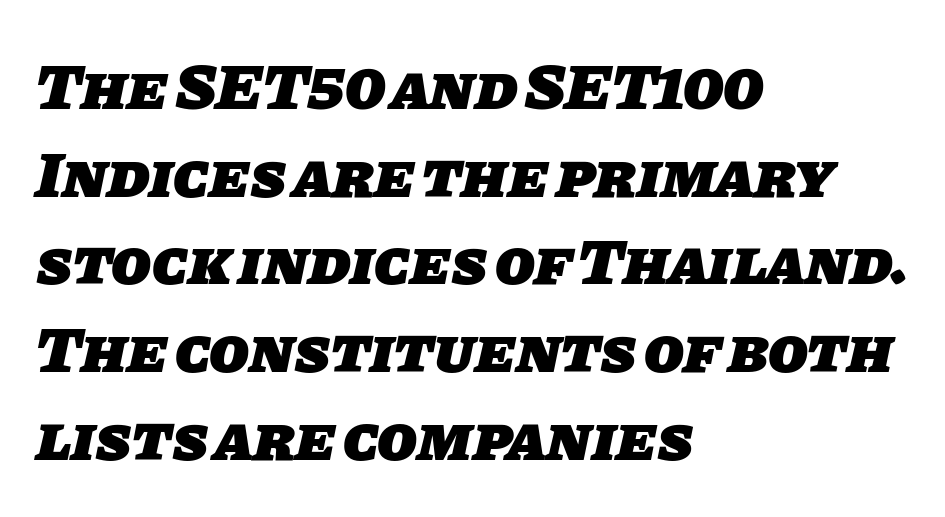
{"bold": "yes", "weight": "heavy", "width": "normal", "stroke_contrast": "low", "x_height": "large", "monospaced": "no", "underline": "no", "align": "left", "line_spacing": "normal", "line_spacing_ratio": 1.35, "letter_spacing": "normal", "letter_spacing_em": 0.0, "glyph_px": 65}
